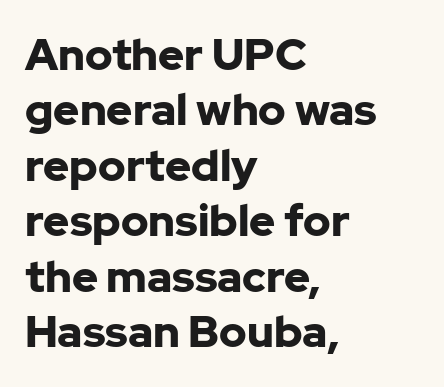
Rule under the text: the space is simply empty. Each glyph is drawn with heavy, bold strokes. Style check: upright. One-word summary of the alignment: left. The letters advance in unequal steps, a hallmark of proportional type.
